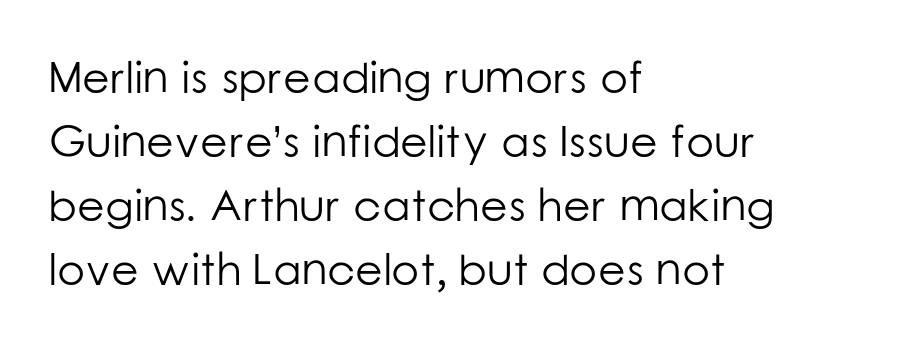
Q: Is the text bold? A: No.
Q: Is the text italic (slanted)? A: No, it is upright.
Q: Is the typeface a serif or a sans-serif typeface? A: Sans-serif.
Q: Is the text underlined? A: No.
Q: How is the paragraph aligned? A: Left-aligned.
Q: Is the spacing between letters normal or unusually wide? A: Normal.
Q: Is the spacing between lines tight, normal or loose? A: Normal.
Q: Width (condensed, normal, or wide)? A: Normal.
Q: Stroke contrast? A: Low.
Q: x-height? A: Medium.
Q: Monospaced? A: No.
